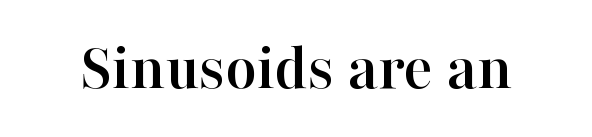
The image shows 68 px serif type, upright; set normal letter spacing, not underlined; high stroke contrast and a medium x-height.
